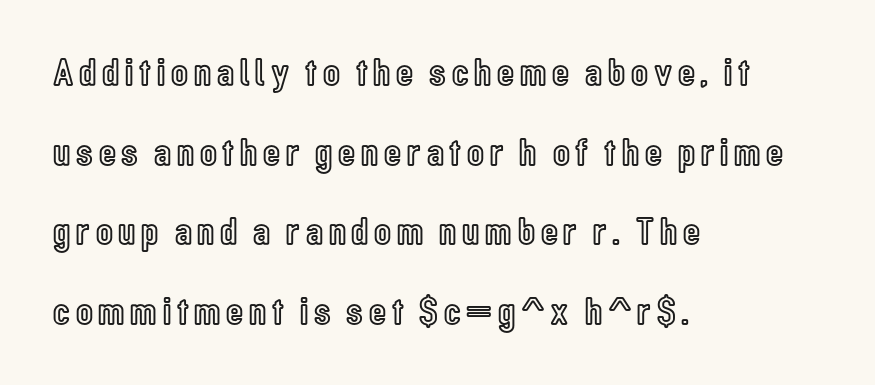
{"italic": "no", "width": "condensed", "x_height": "medium", "monospaced": "no", "underline": "no", "align": "left", "line_spacing": "loose", "line_spacing_ratio": 2.04, "glyph_px": 39}
